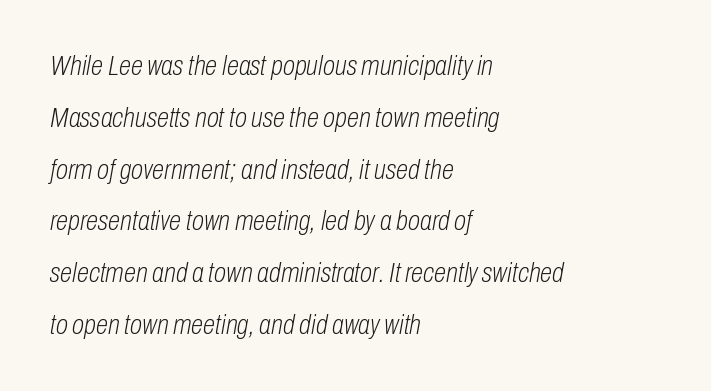
The image shows 28 px light, condensed type, italic (leaning right); set left-aligned, line spacing 1.85x, normal letter spacing, not underlined; low stroke contrast and a medium x-height.
